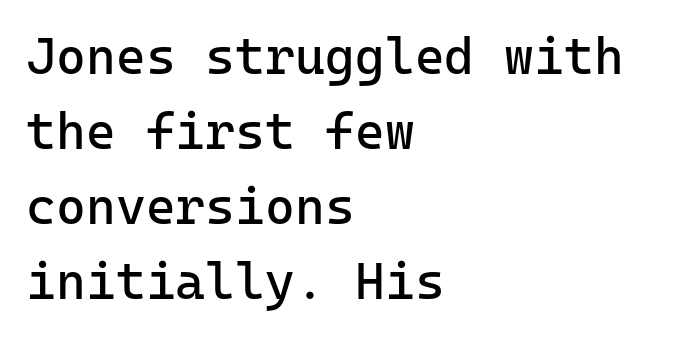
The image shows 51 px regular-weight sans-serif type, upright, monospaced; set left-aligned, normal line spacing (1.47x), normal letter spacing, not underlined; low stroke contrast and a medium x-height.
